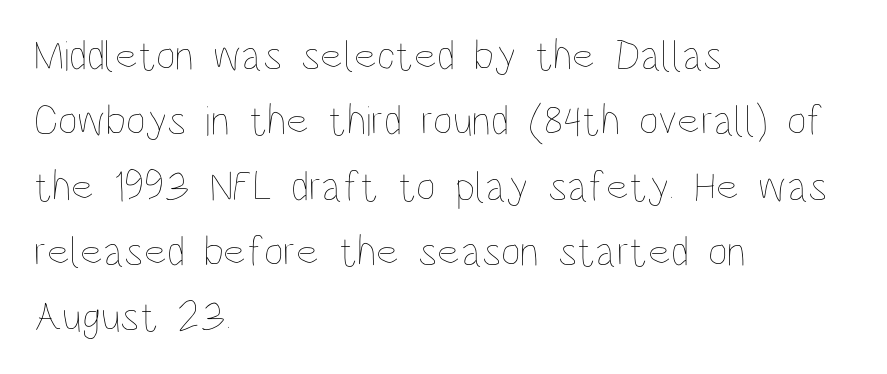
A clean baseline with only descenders dipping below it. Visually the block forms a straight wall on the left and a jagged coastline on the right. Notice how descenders clear the ascenders below comfortably — that's standard leading. Weight class: somewhere from thin through regular. Is the letter spacing exaggerated? No — it looks like the ordinary default. You could not count columns in this text — the font is proportionally spaced.
